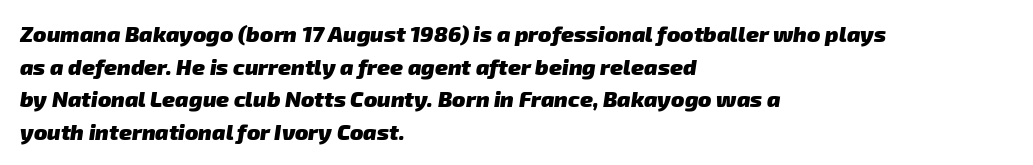
The passage is arranged the way most books set body copy — flush left. Decoration check: the copy has no underline. How would I describe the line gaps? Plain and ordinary. Nothing unusual about the tracking: characters are spaced as the font intends.
